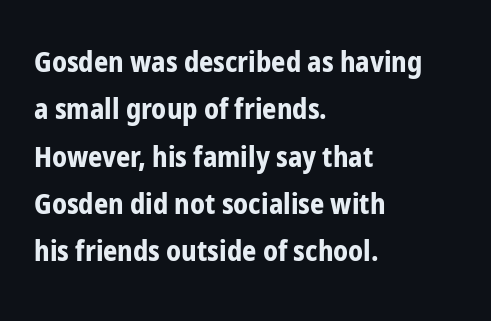
The image shows 28 px bold, condensed sans-serif type, upright; set left-aligned, normal line spacing (1.69x), normal letter spacing, not underlined; low stroke contrast and a medium x-height.
